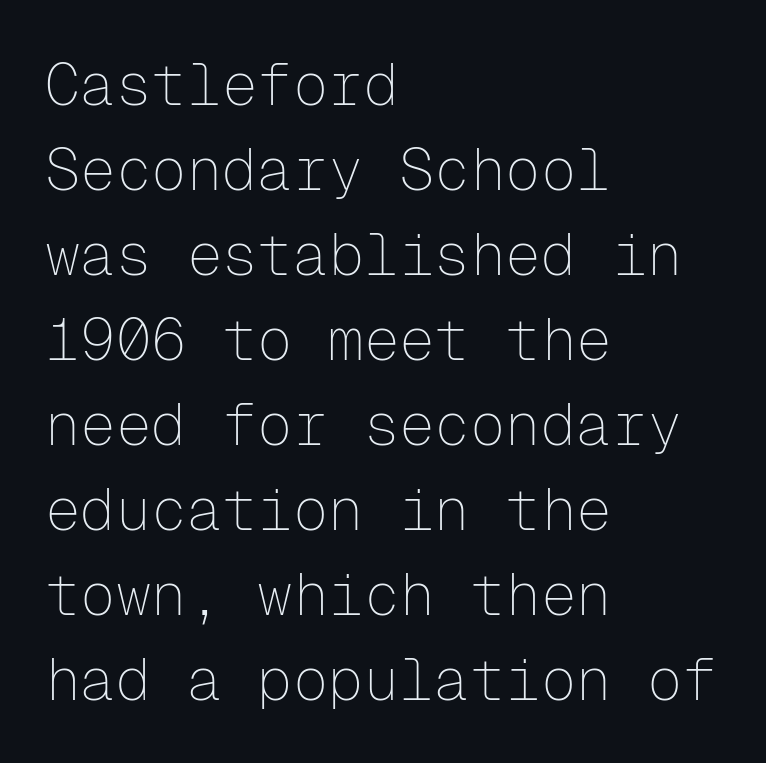
Q: Is the text bold? A: No.
Q: Is the text italic (slanted)? A: No, it is upright.
Q: Is the typeface a serif or a sans-serif typeface? A: Sans-serif.
Q: Is the text underlined? A: No.
Q: How is the paragraph aligned? A: Left-aligned.
Q: Is the spacing between letters normal or unusually wide? A: Normal.
Q: Is the spacing between lines tight, normal or loose? A: Normal.
Q: Width (condensed, normal, or wide)? A: Normal.
Q: Stroke contrast? A: Low.
Q: x-height? A: Medium.
Q: Monospaced? A: Yes.
